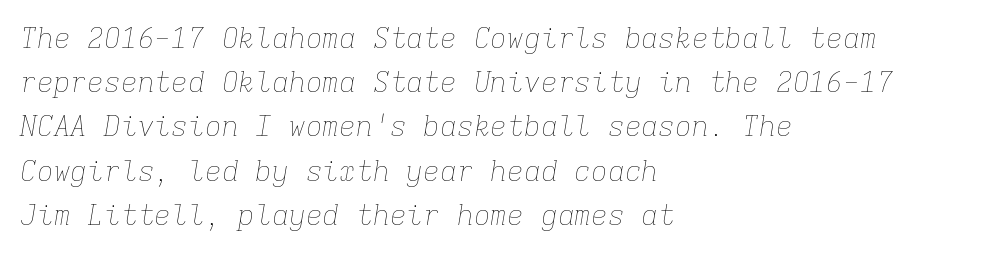
Q: Is the text bold? A: No.
Q: Is the text italic (slanted)? A: Yes, it leans right by about 9 degrees.
Q: Is the text underlined? A: No.
Q: How is the paragraph aligned? A: Left-aligned.
Q: Is the spacing between letters normal or unusually wide? A: Normal.
Q: Is the spacing between lines tight, normal or loose? A: Normal.
Q: Width (condensed, normal, or wide)? A: Normal.
Q: Stroke contrast? A: Low.
Q: x-height? A: Medium.
Q: Monospaced? A: Yes.
